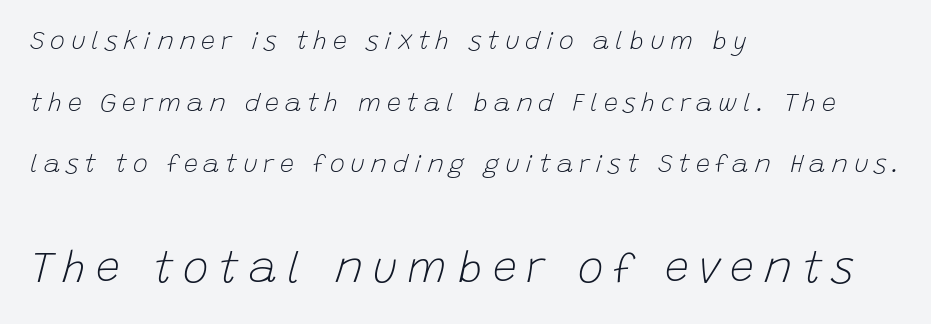
One-word summary of the alignment: left. The second block has been scaled up relative to the first. A typesetter would mark this as italic. Proportional: the letters do not fall into vertical columns. Caption: expanded tracking, letters set apart. Check under the words: just untouched page.
